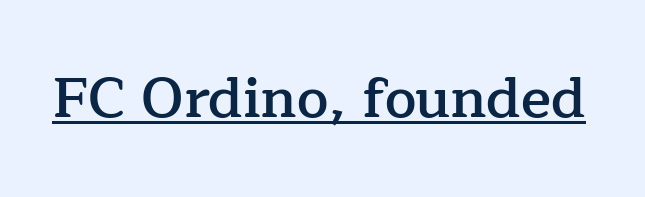
The image shows 56 px semibold serif type, upright; set normal letter spacing, underlined; low stroke contrast and a medium x-height.
